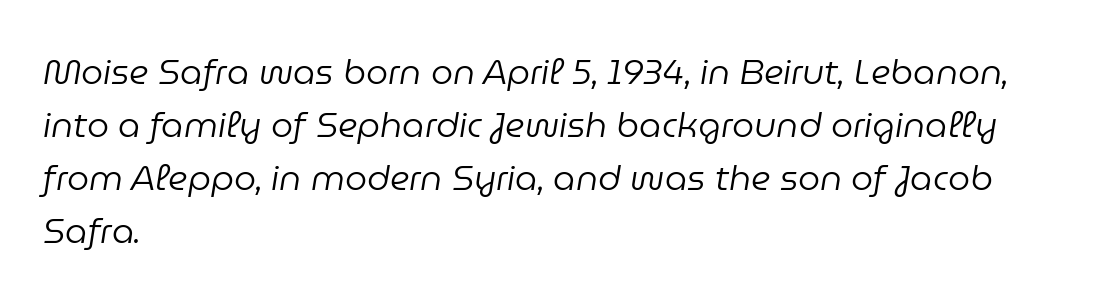
The image shows 35 px regular-weight type, italic (leaning right); set left-aligned, normal line spacing (1.51x), normal letter spacing, not underlined; low stroke contrast and a medium x-height.
